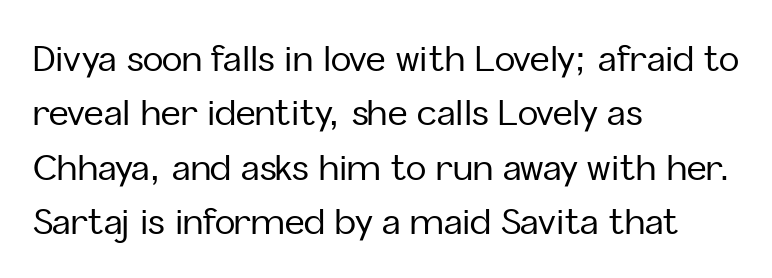
Q: Is the text italic (slanted)? A: No, it is upright.
Q: Is the typeface a serif or a sans-serif typeface? A: Sans-serif.
Q: Is the text underlined? A: No.
Q: How is the paragraph aligned? A: Left-aligned.
Q: Is the spacing between letters normal or unusually wide? A: Normal.
Q: Is the spacing between lines tight, normal or loose? A: Normal.
Q: Width (condensed, normal, or wide)? A: Normal.
Q: Stroke contrast? A: Low.
Q: x-height? A: Medium.
Q: Monospaced? A: No.
